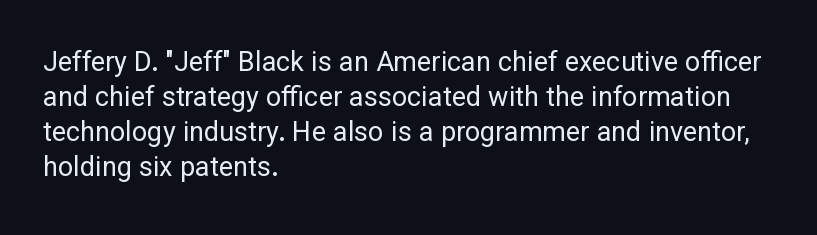
Q: Is the text bold? A: No.
Q: Is the text italic (slanted)? A: No, it is upright.
Q: Is the text underlined? A: No.
Q: How is the paragraph aligned? A: Left-aligned.
Q: Is the spacing between letters normal or unusually wide? A: Normal.
Q: Is the spacing between lines tight, normal or loose? A: Normal.
